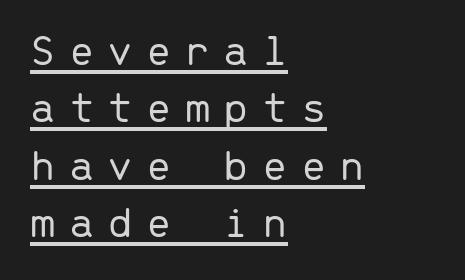
Q: Is the text bold? A: No.
Q: Is the text italic (slanted)? A: No, it is upright.
Q: Is the typeface a serif or a sans-serif typeface? A: Sans-serif.
Q: Is the text underlined? A: Yes.
Q: How is the paragraph aligned? A: Left-aligned.
Q: Is the spacing between letters normal or unusually wide? A: Unusually wide.
Q: Is the spacing between lines tight, normal or loose? A: Normal.
Q: Width (condensed, normal, or wide)? A: Normal.
Q: Stroke contrast? A: Low.
Q: x-height? A: Medium.
Q: Monospaced? A: Yes.
